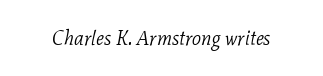
Q: Is the text bold? A: No.
Q: Is the text italic (slanted)? A: Yes, it leans right by about 11 degrees.
Q: Is the text underlined? A: No.
Q: Is the spacing between letters normal or unusually wide? A: Normal.
